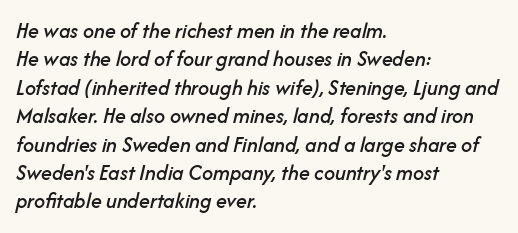
{"italic": "yes", "lean": "right", "slant_degrees": 14, "underline": "no", "align": "left", "line_spacing": "normal", "line_spacing_ratio": 1.29, "letter_spacing": "normal", "letter_spacing_em": 0.0, "glyph_px": 22}
